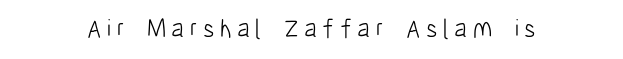
The image shows 26 px text type, upright; set unusually wide letter spacing (+0.21 em), not underlined.
